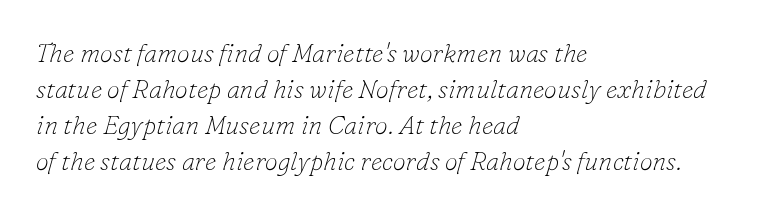
The zone under the glyphs is completely vacant. Leading: standard. Notice how the stems are inclined rather than vertical — that's the hallmark of italics. These lines keep a tight, regular rhythm from letter to letter. The rag falls on the right side of this text block. The letterforms sit at book weight or below.
